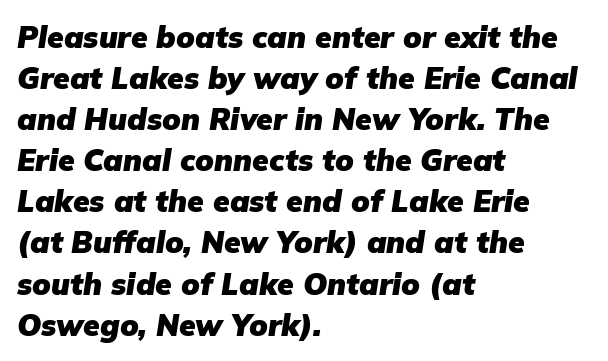
The image shows 30 px heavy type, italic (leaning right); set left-aligned, normal line spacing (1.37x), normal letter spacing, not underlined; low stroke contrast and a medium x-height.
